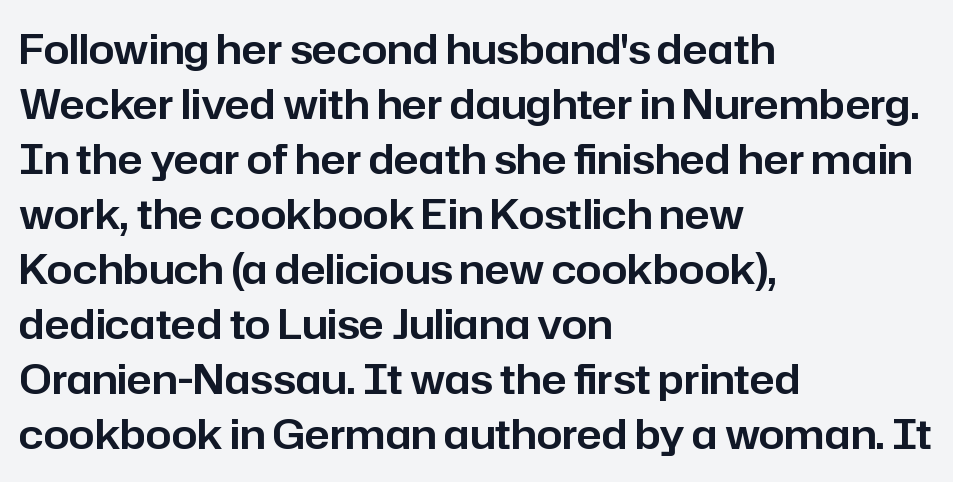
The image shows 41 px sans-serif type, upright; set left-aligned, normal line spacing (1.34x), normal letter spacing, not underlined; low stroke contrast and a medium x-height.
